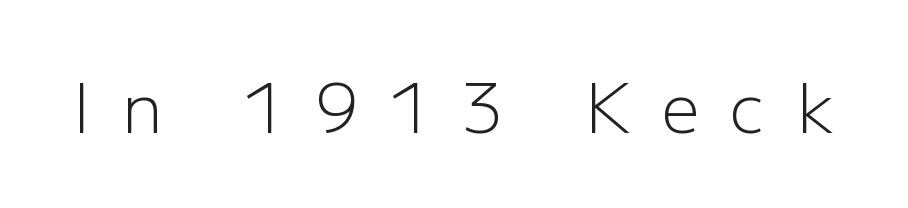
The image shows 67 px light sans-serif type, upright; set unusually wide letter spacing (+0.46 em), not underlined; low stroke contrast and a medium x-height.
